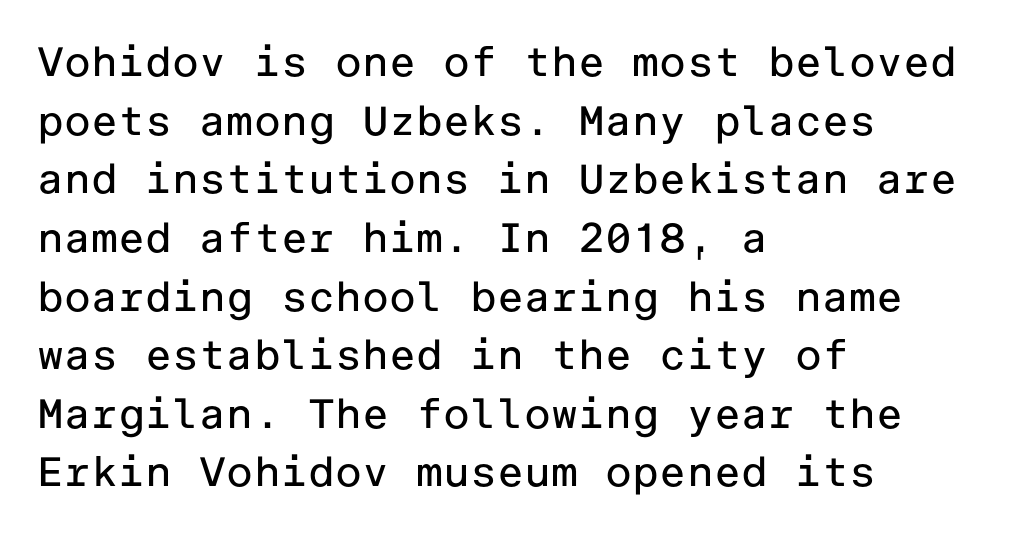
The letters look calm and open, with moderate or lighter stems. These lines keep a tight, regular rhythm from letter to letter. Look at the bottom of the vertical strokes: they stop flat, with no serifs. The rows are spaced the way most documents space them. Quick note: underline off. A typesetter would mark this as roman, not italic.
